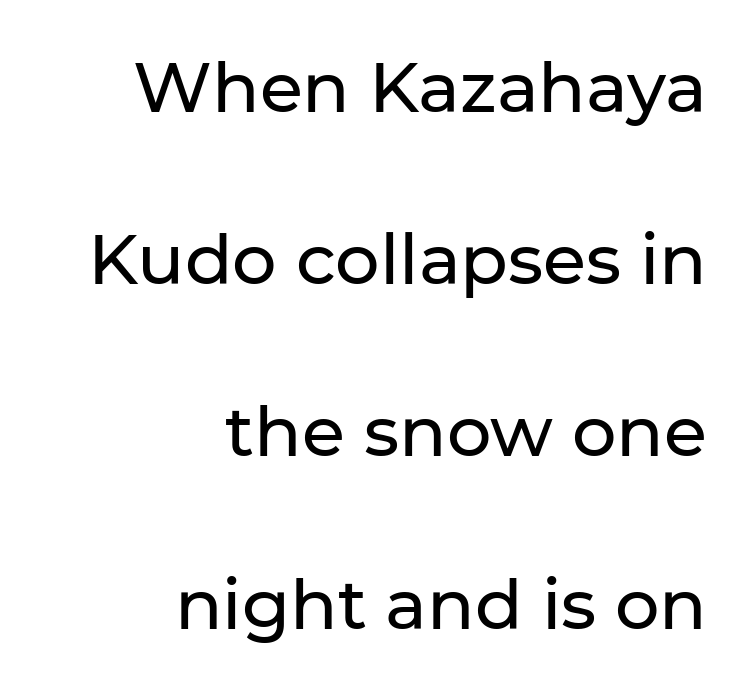
{"serif": "no", "italic": "no", "width": "normal", "stroke_contrast": "low", "x_height": "medium", "monospaced": "no", "underline": "no", "align": "right", "line_spacing": "loose", "line_spacing_ratio": 2.46, "letter_spacing": "normal", "letter_spacing_em": 0.0, "glyph_px": 70}
